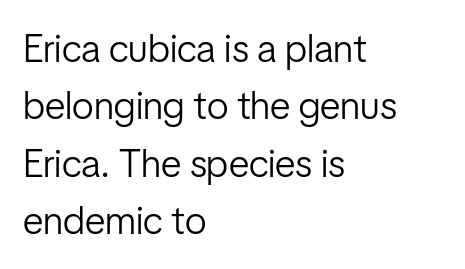
The image shows 39 px light, condensed sans-serif type, upright; set left-aligned, normal line spacing (1.47x), normal letter spacing, not underlined; low stroke contrast and a medium x-height.
